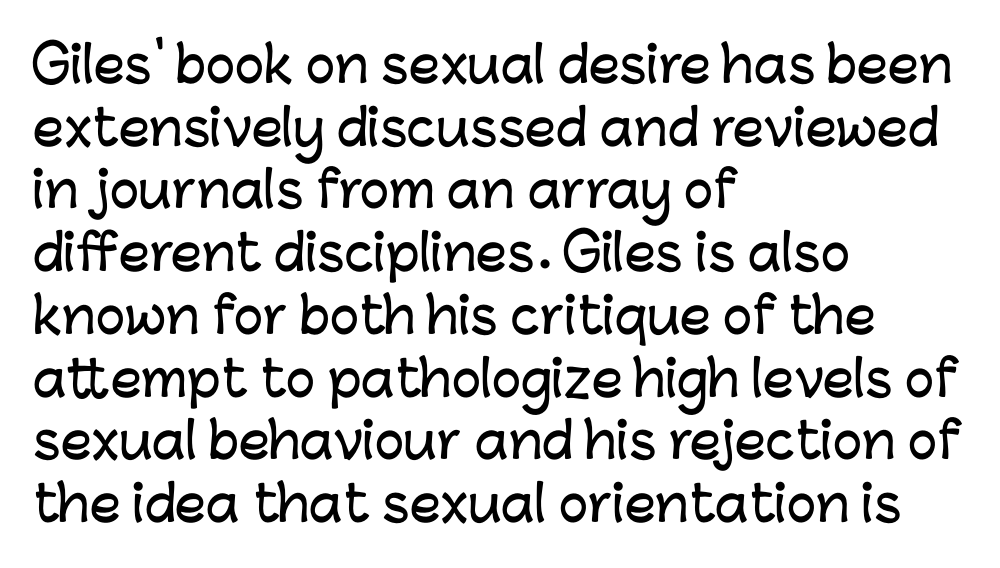
Q: Is the text italic (slanted)? A: No, it is upright.
Q: Is the typeface a serif or a sans-serif typeface? A: Sans-serif.
Q: Is the text underlined? A: No.
Q: How is the paragraph aligned? A: Left-aligned.
Q: Is the spacing between letters normal or unusually wide? A: Normal.
Q: Is the spacing between lines tight, normal or loose? A: Normal.
Q: Width (condensed, normal, or wide)? A: Normal.
Q: Stroke contrast? A: Low.
Q: x-height? A: Medium.
Q: Monospaced? A: No.
